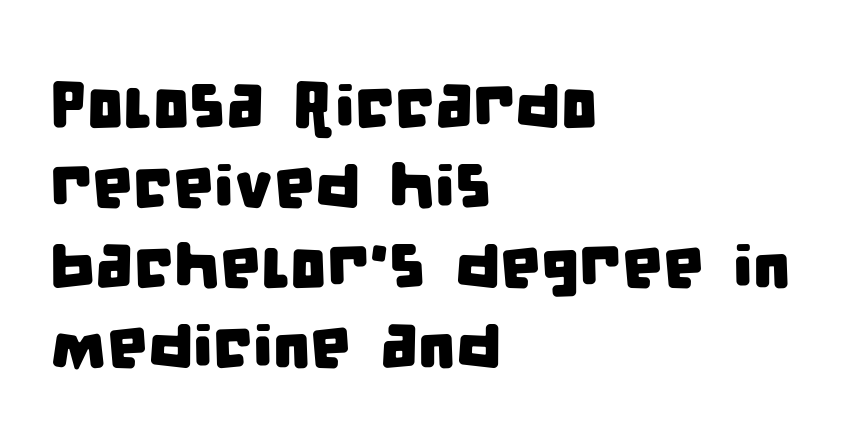
The image shows 65 px condensed sans-serif type; set left-aligned, line spacing 1.23x, normal letter spacing, not underlined; low stroke contrast and a large x-height.
